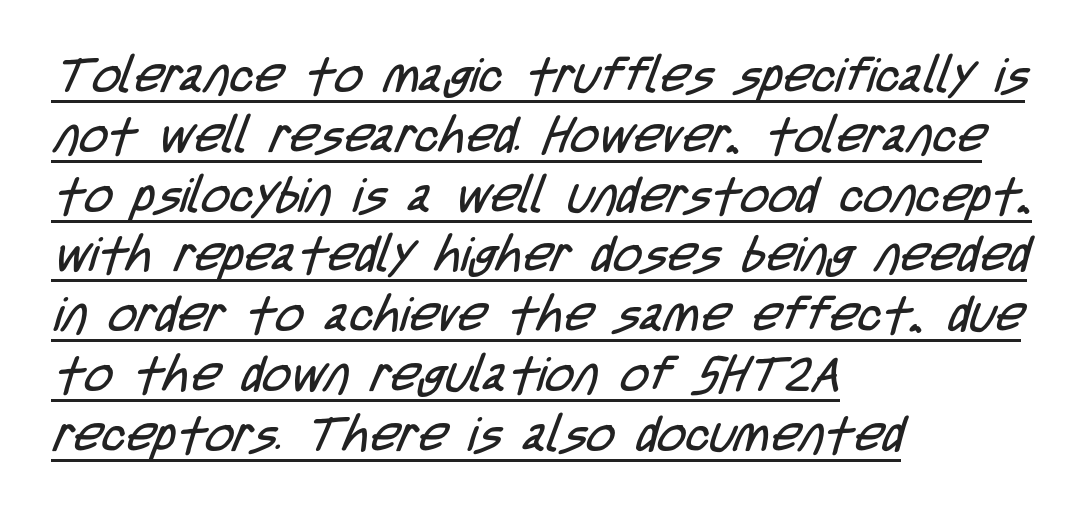
The image shows 49 px regular-weight, condensed sans-serif type; set left-aligned, line spacing 1.22x, normal letter spacing, underlined; low stroke contrast and a large x-height.
